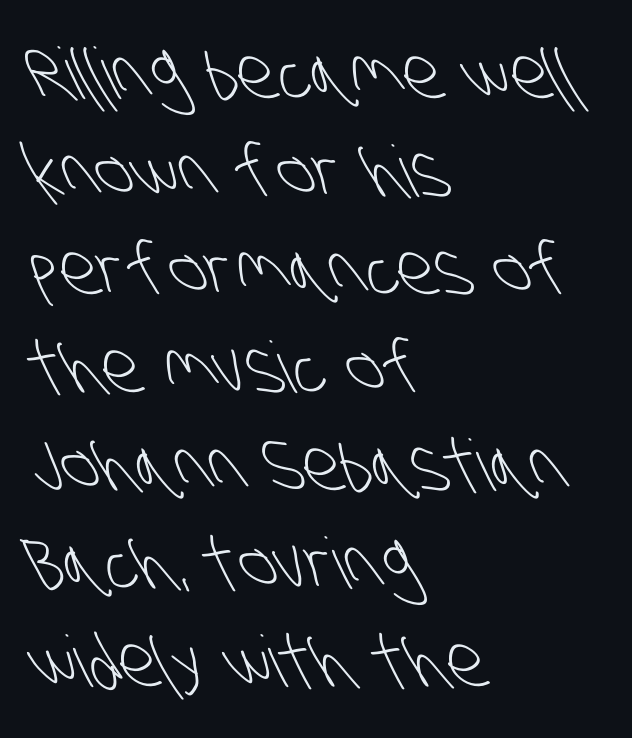
Q: Is the text bold? A: No.
Q: Is the typeface a serif or a sans-serif typeface? A: Sans-serif.
Q: Is the text underlined? A: No.
Q: How is the paragraph aligned? A: Left-aligned.
Q: Is the spacing between letters normal or unusually wide? A: Normal.
Q: Is the spacing between lines tight, normal or loose? A: Normal.
Q: Width (condensed, normal, or wide)? A: Condensed.
Q: Stroke contrast? A: Low.
Q: x-height? A: Large.
Q: Monospaced? A: No.
